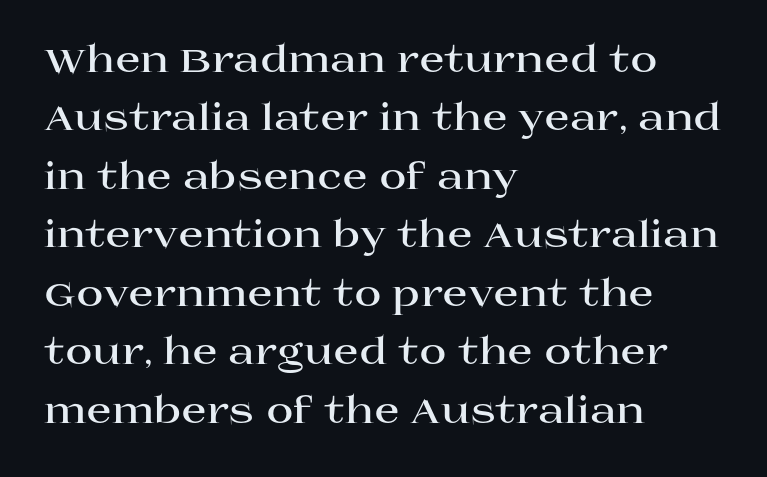
Vertical spacing — default. In terms of weight, the rendering is a true, heavy bold. Line starts are locked; line ends wander. Vertical strokes here are truly vertical. Each letter keeps its own natural width here, so spacing adapts to shape.
